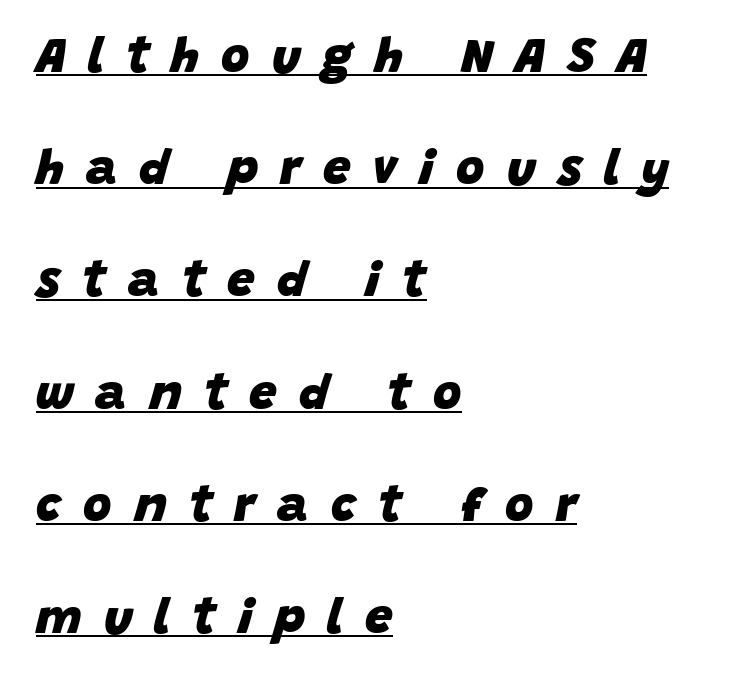
In terms of letterspacing, this is a distinctly airy, spread setting. The rendering applies a slant to the glyphs. The designer dialed line spacing up above the default. Reading down the block, your eye returns to a fixed left position each line. Emphasis by weight is at full strength: bold.
